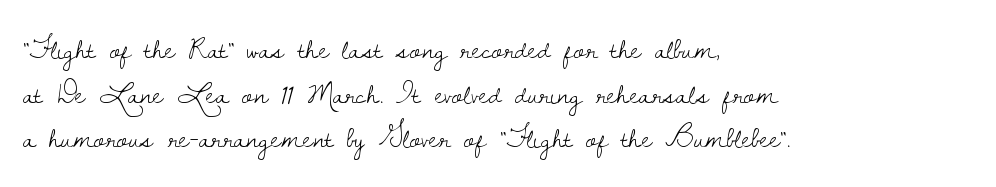
{"serif": "yes", "bold": "no", "weight": "light", "width": "normal", "stroke_contrast": "low", "x_height": "small", "monospaced": "no", "underline": "no", "align": "left", "line_spacing": "normal", "line_spacing_ratio": 1.44, "letter_spacing": "normal", "letter_spacing_em": 0.0, "glyph_px": 31}
